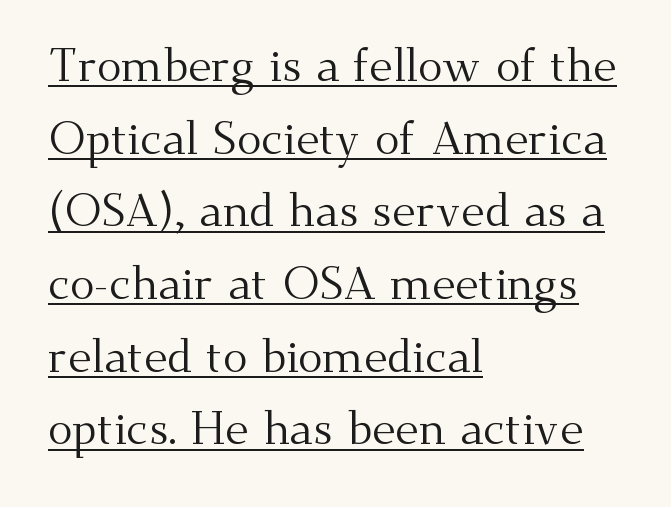
Q: Is the text bold? A: No.
Q: Is the text italic (slanted)? A: No, it is upright.
Q: Is the typeface a serif or a sans-serif typeface? A: Serif.
Q: Is the text underlined? A: Yes.
Q: How is the paragraph aligned? A: Left-aligned.
Q: Is the spacing between letters normal or unusually wide? A: Normal.
Q: Is the spacing between lines tight, normal or loose? A: Normal.
Q: Width (condensed, normal, or wide)? A: Normal.
Q: Stroke contrast? A: Medium.
Q: x-height? A: Small.
Q: Monospaced? A: No.
